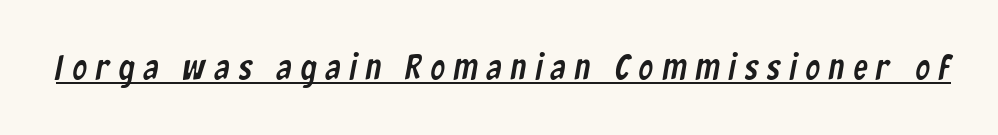
Q: Is the typeface a serif or a sans-serif typeface? A: Sans-serif.
Q: Is the text underlined? A: Yes.
Q: Is the spacing between letters normal or unusually wide? A: Unusually wide.
Q: Width (condensed, normal, or wide)? A: Condensed.
Q: Stroke contrast? A: Low.
Q: x-height? A: Medium.
Q: Monospaced? A: No.
